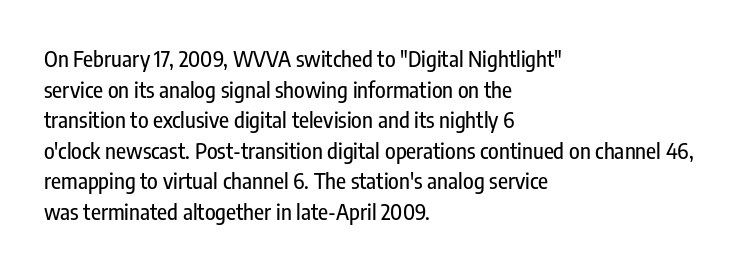
Q: Is the text italic (slanted)? A: No, it is upright.
Q: Is the text underlined? A: No.
Q: How is the paragraph aligned? A: Left-aligned.
Q: Is the spacing between letters normal or unusually wide? A: Normal.
Q: Is the spacing between lines tight, normal or loose? A: Normal.
